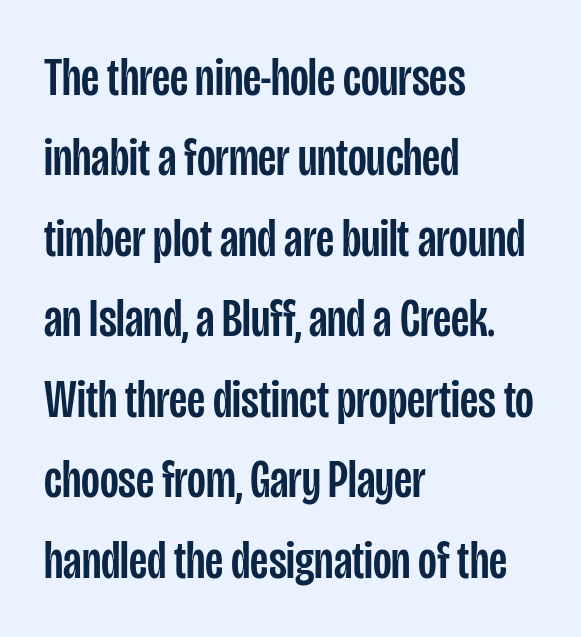
{"serif": "no", "italic": "no", "width": "condensed", "stroke_contrast": "low", "x_height": "large", "monospaced": "no", "underline": "no", "align": "left", "line_spacing": "normal", "line_spacing_ratio": 1.49, "letter_spacing": "normal", "letter_spacing_em": 0.0, "glyph_px": 54}
